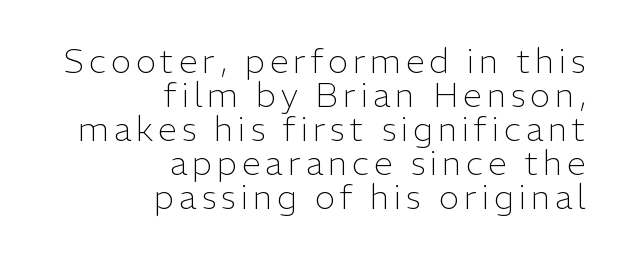
{"serif": "no", "italic": "no", "bold": "no", "weight": "light", "width": "normal", "stroke_contrast": "low", "x_height": "medium", "monospaced": "no", "underline": "no", "align": "right", "line_spacing": "tight", "line_spacing_ratio": 1.0, "glyph_px": 34}
